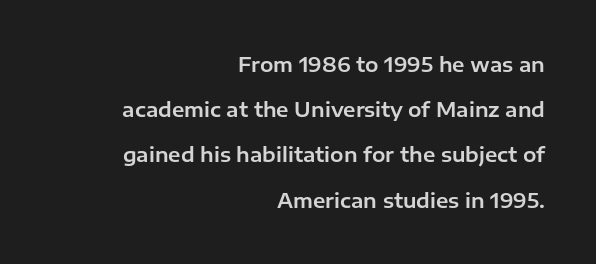
The lettering holds an erect, upright posture throughout. Baseline-to-baseline distance is far greater than the letter height. Underlining? Definitely not there. This rendering uses right alignment, leaving the left contour irregular. Glyph-to-glyph distance matches everyday printed text.
